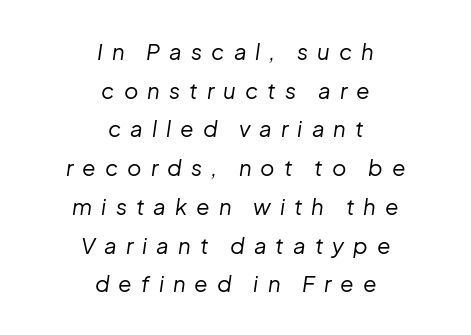
Q: Is the text bold? A: No.
Q: Is the text italic (slanted)? A: Yes, it leans right by about 8 degrees.
Q: Is the text underlined? A: No.
Q: How is the paragraph aligned? A: Centered.
Q: Is the spacing between letters normal or unusually wide? A: Unusually wide.
